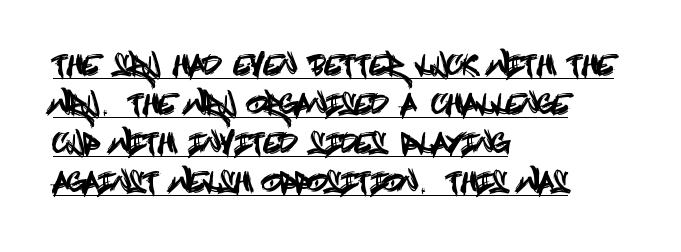
The image shows 27 px text type; set left-aligned, normal line spacing (1.45x), normal letter spacing, underlined.
